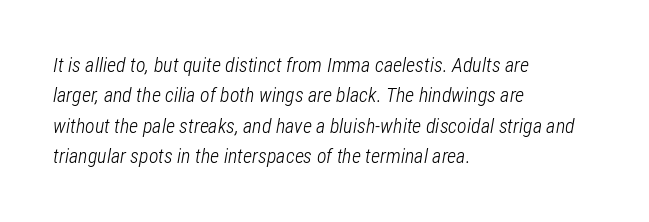
You could call the tracking neutral — neither tight nor loose. The typesetter chose a ragged-right arrangement here. Italic: yes, the glyphs are oblique. Check under the words: just untouched page. The leading is moderate, giving the passage an even texture. The letterforms sit at book weight or below.
